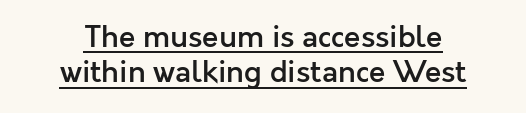
Here the designer chose a conventional face with non-uniform glyph widths. Reading down the block, each line starts at a different indent, mirrored at its end. Typesetter's note: demi weight, one step under bold. Italic: no, the glyphs are upright roman. Each letter's strokes conclude bluntly, with no projecting serifs.
